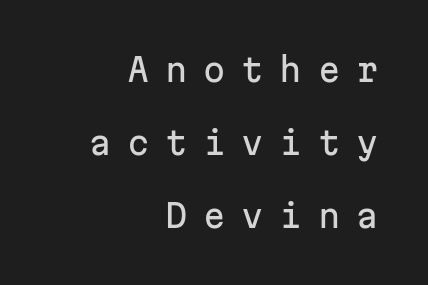
The image shows 32 px sans-serif type, upright, monospaced; set right-aligned, loose line spacing (2.28x), unusually wide letter spacing (+0.49 em), not underlined; low stroke contrast and a medium x-height.
